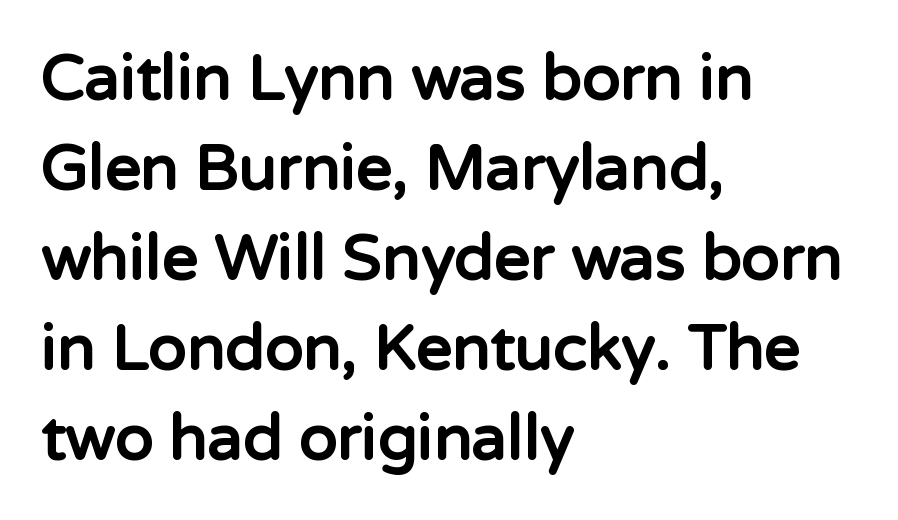
{"serif": "no", "italic": "no", "bold": "yes", "weight": "bold", "width": "normal", "stroke_contrast": "low", "x_height": "medium", "monospaced": "no", "underline": "no", "align": "left", "line_spacing": "normal", "line_spacing_ratio": 1.43, "letter_spacing": "normal", "letter_spacing_em": 0.0, "glyph_px": 63}
